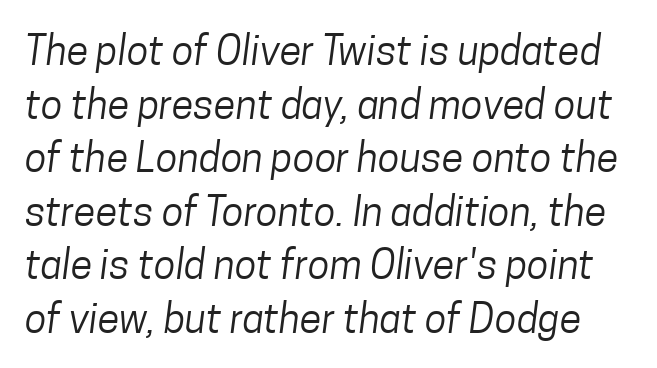
The image shows 40 px regular-weight, condensed sans-serif type; set normal line spacing (1.34x), normal letter spacing, not underlined; low stroke contrast and a medium x-height.
